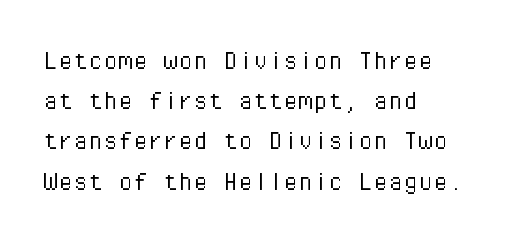
Q: Is the text bold? A: No.
Q: Is the text italic (slanted)? A: No, it is upright.
Q: Is the typeface a serif or a sans-serif typeface? A: Sans-serif.
Q: Is the text underlined? A: No.
Q: How is the paragraph aligned? A: Left-aligned.
Q: Is the spacing between letters normal or unusually wide? A: Normal.
Q: Is the spacing between lines tight, normal or loose? A: Normal.
Q: Width (condensed, normal, or wide)? A: Normal.
Q: Stroke contrast? A: Low.
Q: x-height? A: Medium.
Q: Monospaced? A: Yes.
